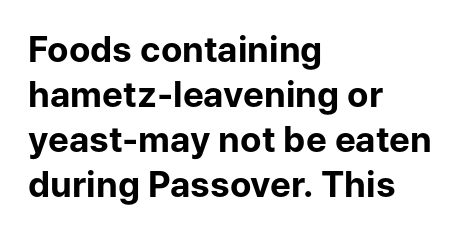
The image shows 35 px bold sans-serif type, upright; set left-aligned, normal line spacing (1.29x), normal letter spacing, not underlined; low stroke contrast and a medium x-height.
